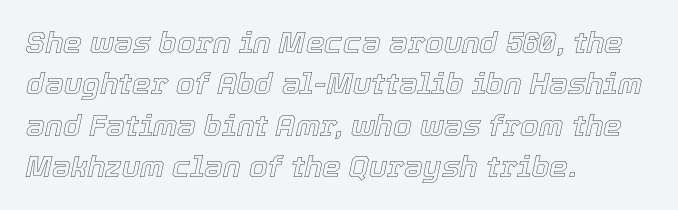
Q: Is the text italic (slanted)? A: Yes, it leans right by about 12 degrees.
Q: Is the text underlined? A: No.
Q: How is the paragraph aligned? A: Left-aligned.
Q: Is the spacing between letters normal or unusually wide? A: Normal.
Q: Is the spacing between lines tight, normal or loose? A: Normal.
Q: Width (condensed, normal, or wide)? A: Normal.
Q: x-height? A: Medium.
Q: Monospaced? A: No.
